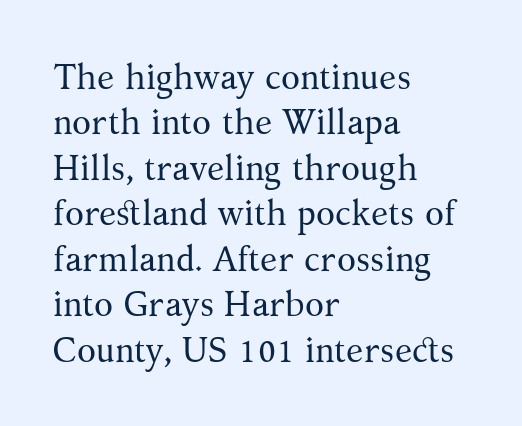
Inter-character spacing is left at the font's built-in metrics. Descender tails drop into unmarked territory. Tall strokes in this sample are plumb rather than angled. This sample keeps an unexceptional amount of space between lines. The letters carry serifs — small finishing strokes at the ends of their stems. Looks like regular typesetting: each glyph gets only the width it needs.
